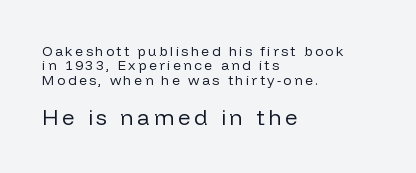
The image shows 22 px text type, upright; set left-aligned, tight line spacing (1.03x), not underlined; the second (bottom) block is 1.57x larger.
